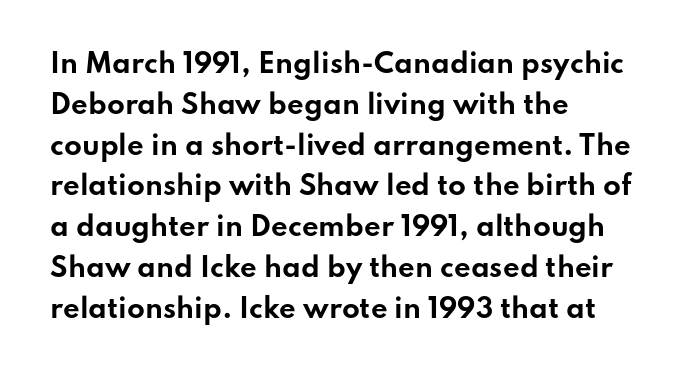
{"italic": "no", "bold": "yes", "underline": "no", "align": "left", "line_spacing": "normal", "line_spacing_ratio": 1.57, "letter_spacing": "normal", "letter_spacing_em": 0.0, "glyph_px": 26}
